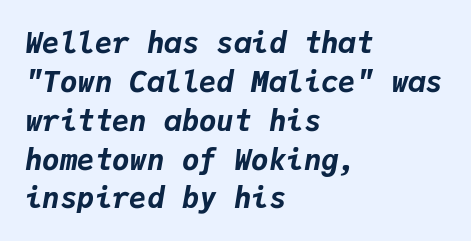
The image shows 29 px bold type, italic (leaning right), monospaced; set left-aligned, normal line spacing (1.34x), normal letter spacing, not underlined; low stroke contrast and a medium x-height.
